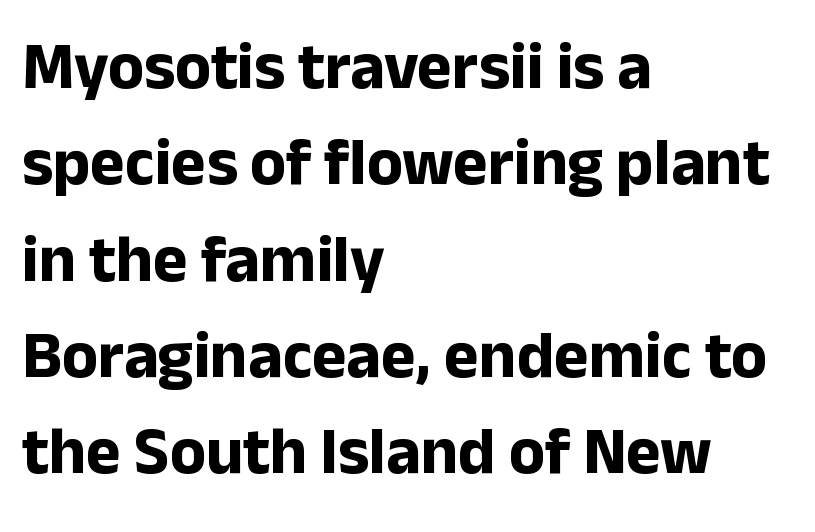
{"serif": "no", "italic": "no", "bold": "yes", "weight": "bold", "width": "normal", "stroke_contrast": "low", "x_height": "medium", "monospaced": "no", "underline": "no", "align": "left", "line_spacing": "normal", "line_spacing_ratio": 1.46, "letter_spacing": "normal", "letter_spacing_em": 0.0, "glyph_px": 66}
